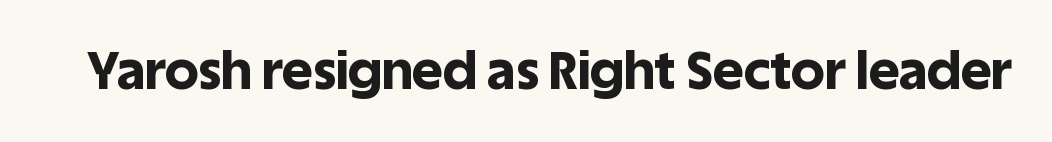
The image shows 53 px bold sans-serif type, upright; set normal letter spacing, not underlined; a large x-height.
